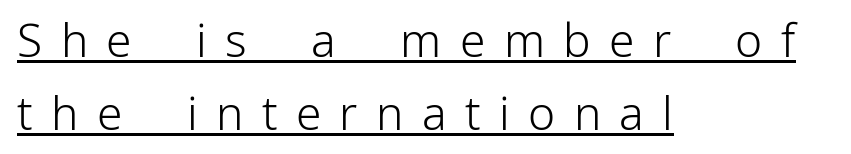
{"serif": "no", "italic": "no", "bold": "no", "weight": "light", "width": "normal", "stroke_contrast": "low", "x_height": "medium", "monospaced": "no", "underline": "yes", "align": "left", "line_spacing": "normal", "line_spacing_ratio": 1.59, "letter_spacing": "wide", "letter_spacing_em": 0.4, "glyph_px": 46}
